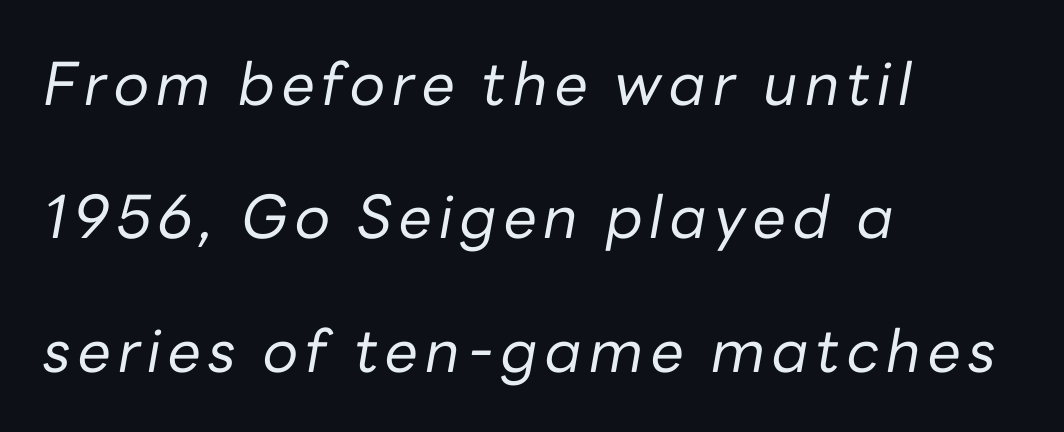
{"italic": "yes", "lean": "right", "slant_degrees": 10, "bold": "no", "weight": "regular", "width": "normal", "stroke_contrast": "low", "x_height": "medium", "monospaced": "no", "underline": "no", "align": "left", "line_spacing": "loose", "line_spacing_ratio": 2.26, "glyph_px": 59}
